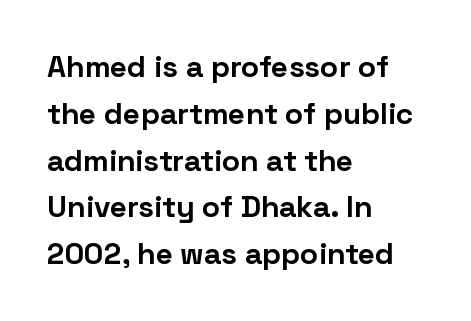
Underlining? Definitely not there. Proportional: the letters do not fall into vertical columns. Typeset ragged right — the left edge is the straight one. These lines keep a tight, regular rhythm from letter to letter. Chunky letters — that's bold for sure. The type family on display is of the sans-serif kind.
